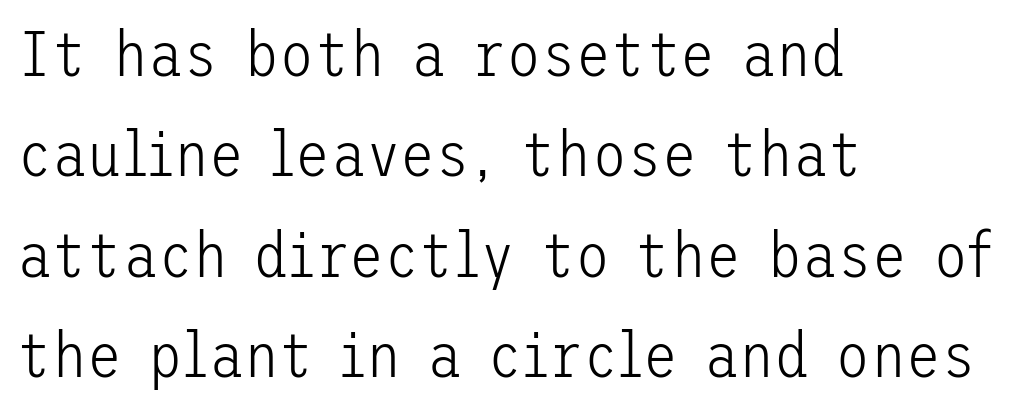
{"serif": "no", "italic": "no", "bold": "no", "weight": "light", "width": "normal", "stroke_contrast": "low", "x_height": "medium", "underline": "no", "align": "left", "line_spacing": "normal", "line_spacing_ratio": 1.57, "letter_spacing": "normal", "letter_spacing_em": 0.0, "glyph_px": 64}
